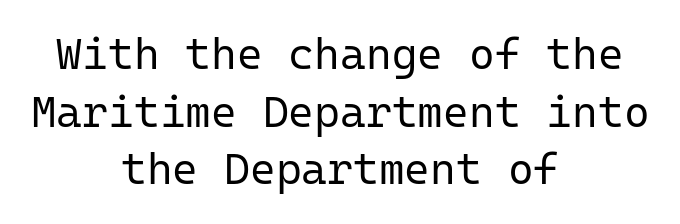
Nothing heavy about these letters — not bold at all. Honestly, the row spacing looks completely unremarkable. Is the block centered? Yes — each line is placed symmetrically about the middle. The text was rendered using a sans face with plain stroke endings. Is this a fixed-width face? Yes — each glyph sits in an identical cell. In terms of posture, this sample is upright.
